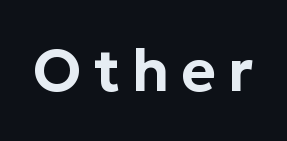
Q: Is the text italic (slanted)? A: No, it is upright.
Q: Is the typeface a serif or a sans-serif typeface? A: Sans-serif.
Q: Is the text underlined? A: No.
Q: Is the spacing between letters normal or unusually wide? A: Unusually wide.
Q: Width (condensed, normal, or wide)? A: Normal.
Q: Stroke contrast? A: Low.
Q: x-height? A: Medium.
Q: Monospaced? A: No.
